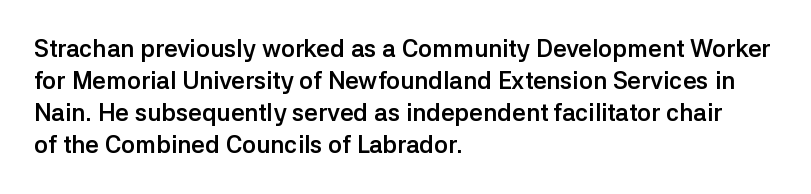
{"italic": "no", "bold": "yes", "underline": "no", "align": "left", "line_spacing": "normal", "line_spacing_ratio": 1.34, "letter_spacing": "normal", "letter_spacing_em": 0.0, "glyph_px": 24}
